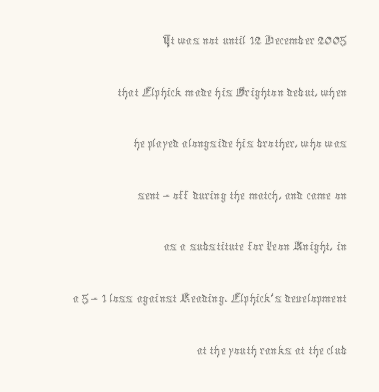
Type without underlining. Default kerning and tracking; the words read as compact shapes. Compared with a typical body face, this is equally light or lighter still. Note the varied advance widths — an 'i' is clearly narrower than an 'm'. Is the block centered? No — it sits flush against the right margin. Is there any slant? The stems are plumb.
